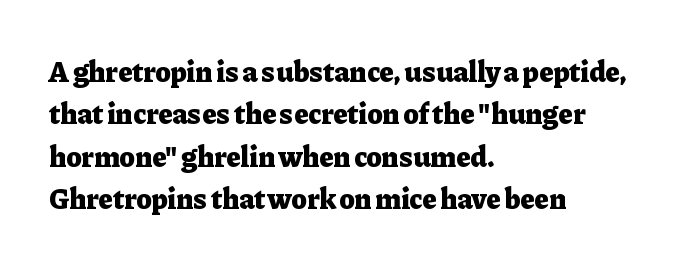
Letterform terminals end in serifs throughout the passage. Line spacing here is normal. Line beginnings align vertically; line endings do not. The space directly below the letters is spotless. Character widths vary here, with narrow letters taking less room than wide ones.
